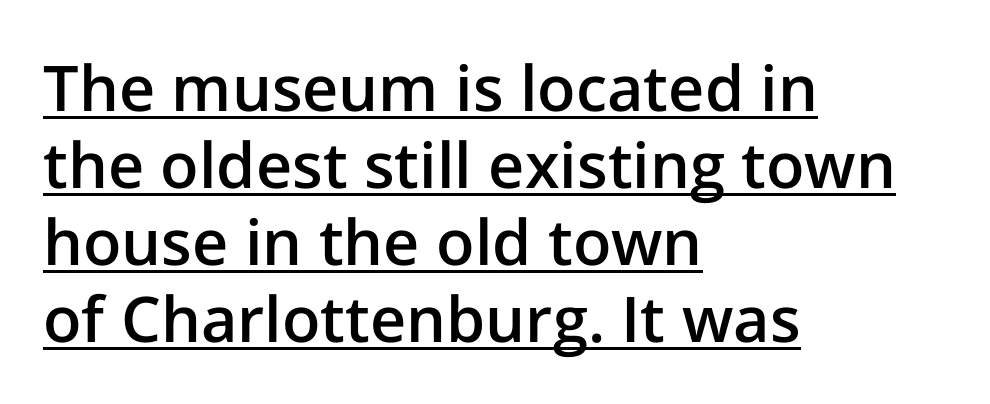
{"serif": "no", "italic": "no", "bold": "semi", "weight": "semibold", "width": "normal", "stroke_contrast": "low", "x_height": "medium", "monospaced": "no", "underline": "yes", "align": "left", "line_spacing_ratio": 1.22, "letter_spacing": "normal", "letter_spacing_em": 0.0, "glyph_px": 63}
